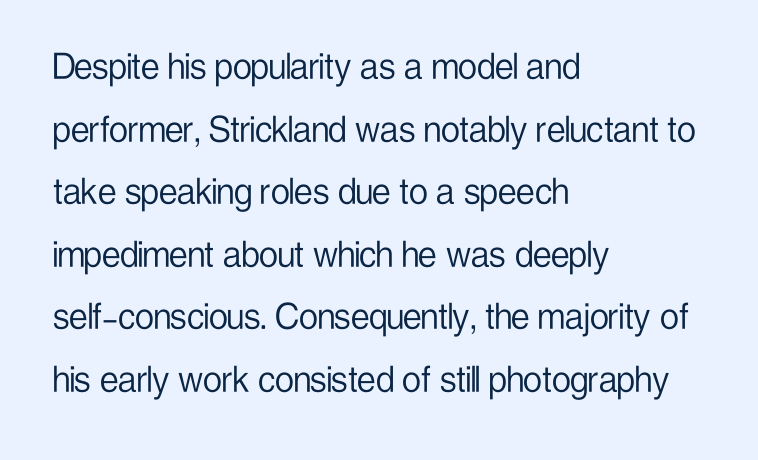
{"serif": "no", "italic": "no", "bold": "no", "weight": "light", "width": "condensed", "stroke_contrast": "low", "x_height": "medium", "monospaced": "no", "underline": "no", "align": "left", "line_spacing": "normal", "line_spacing_ratio": 1.49, "letter_spacing": "normal", "letter_spacing_em": 0.0, "glyph_px": 42}
